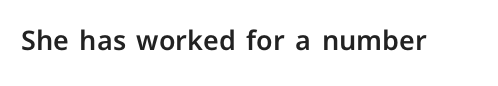
Q: Is the text italic (slanted)? A: No, it is upright.
Q: Is the text underlined? A: No.
Q: Is the spacing between letters normal or unusually wide? A: Normal.
